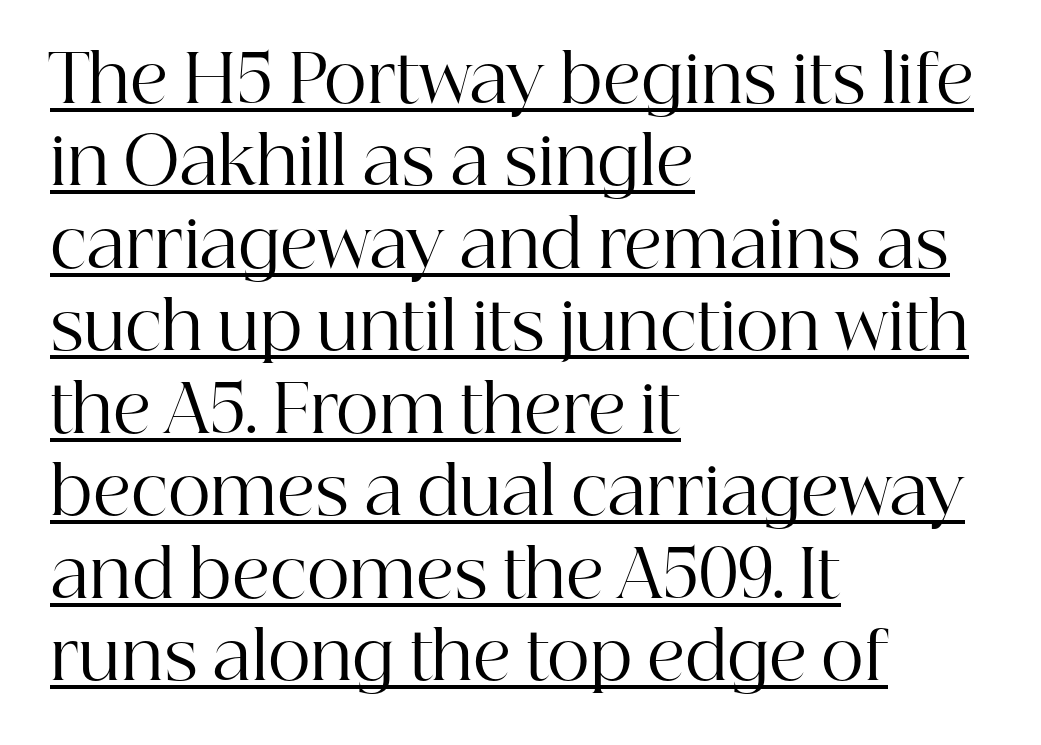
The image shows 66 px regular-weight serif type, upright; set left-aligned, normal line spacing (1.25x), normal letter spacing, underlined; high stroke contrast and a medium x-height.
